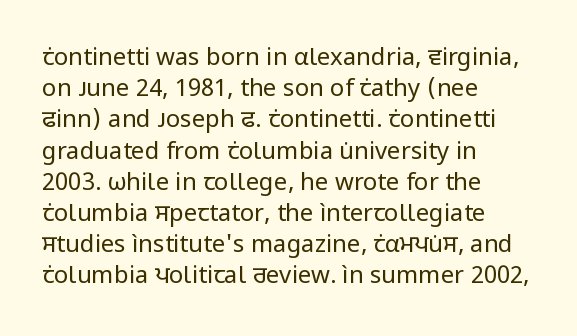
{"italic": "no", "bold": "no", "underline": "no", "align": "left", "line_spacing": "normal", "line_spacing_ratio": 1.3, "letter_spacing": "normal", "letter_spacing_em": 0.0, "glyph_px": 24}
